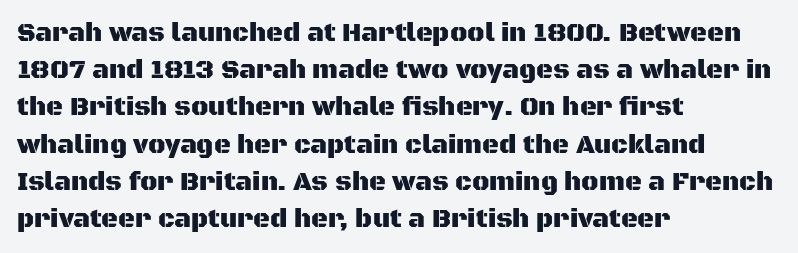
Q: Is the text italic (slanted)? A: No, it is upright.
Q: Is the text underlined? A: No.
Q: How is the paragraph aligned? A: Left-aligned.
Q: Is the spacing between letters normal or unusually wide? A: Normal.
Q: Is the spacing between lines tight, normal or loose? A: Normal.
